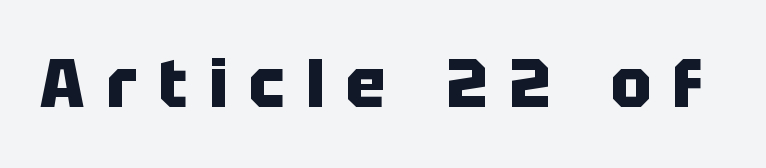
Q: Is the text bold? A: Yes.
Q: Is the text italic (slanted)? A: No, it is upright.
Q: Is the typeface a serif or a sans-serif typeface? A: Sans-serif.
Q: Is the text underlined? A: No.
Q: Is the spacing between letters normal or unusually wide? A: Unusually wide.
Q: Width (condensed, normal, or wide)? A: Normal.
Q: Stroke contrast? A: Low.
Q: x-height? A: Large.
Q: Monospaced? A: No.
